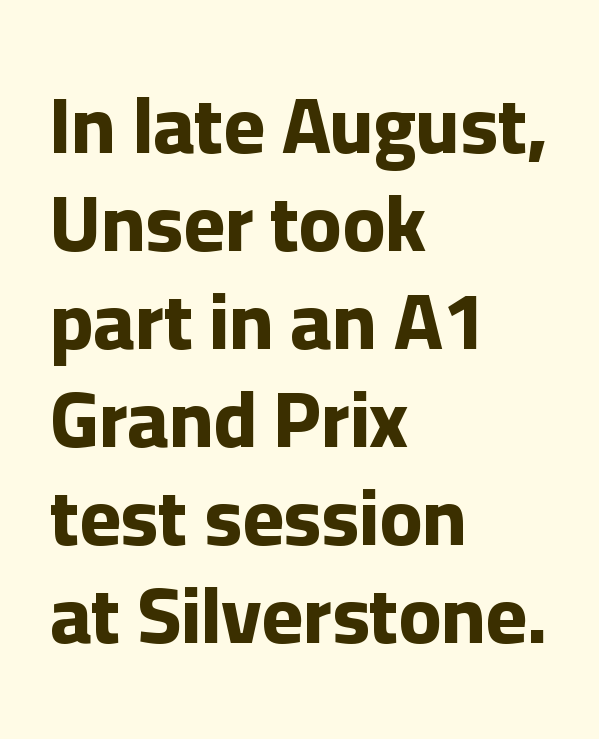
The image shows 79 px bold sans-serif type, upright; set left-aligned, line spacing 1.24x, normal letter spacing, not underlined; low stroke contrast and a medium x-height.
